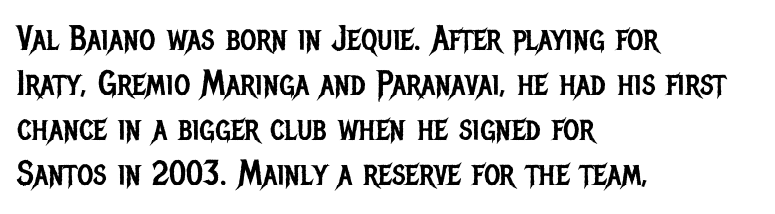
The image shows 35 px regular-weight, condensed sans-serif type, upright; set left-aligned, normal line spacing (1.29x), normal letter spacing, not underlined; low stroke contrast and a large x-height.
